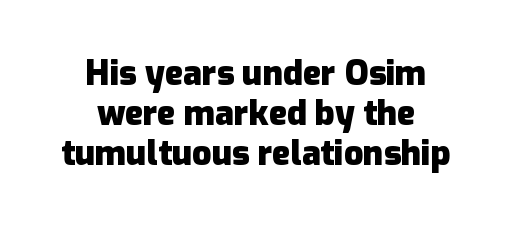
{"serif": "no", "italic": "no", "bold": "yes", "weight": "heavy", "width": "normal", "stroke_contrast": "low", "x_height": "medium", "monospaced": "no", "underline": "no", "align": "center", "line_spacing_ratio": 1.17, "letter_spacing": "normal", "letter_spacing_em": 0.0, "glyph_px": 34}
